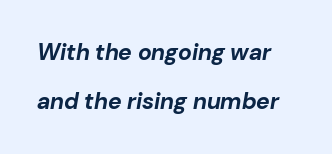
The image shows 23 px bold type, italic (leaning right); set loose line spacing (2.12x), normal letter spacing, not underlined.
